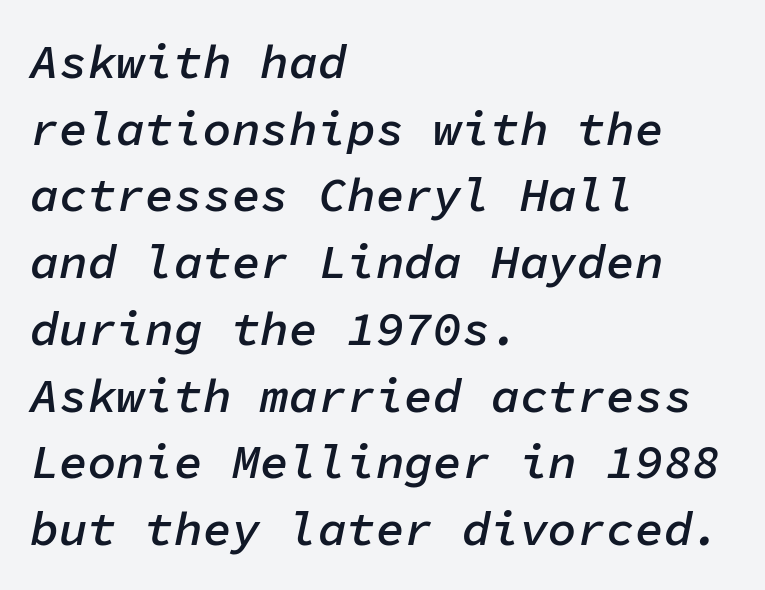
Q: Is the text bold? A: Semi-bold.
Q: Is the text italic (slanted)? A: Yes, it leans right by about 11 degrees.
Q: Is the text underlined? A: No.
Q: How is the paragraph aligned? A: Left-aligned.
Q: Is the spacing between letters normal or unusually wide? A: Normal.
Q: Is the spacing between lines tight, normal or loose? A: Normal.
Q: Width (condensed, normal, or wide)? A: Normal.
Q: Stroke contrast? A: Low.
Q: x-height? A: Medium.
Q: Monospaced? A: Yes.
